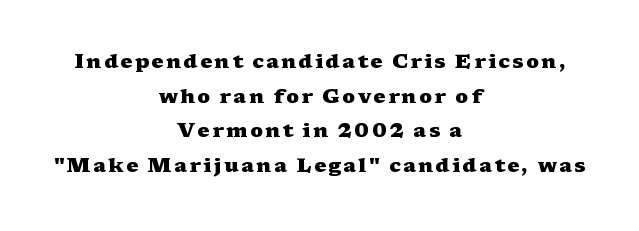
The font is running at its bold setting. The baseline area is clear. The axis of the letterforms is exactly vertical. The rag falls on both sides of this text block equally.
